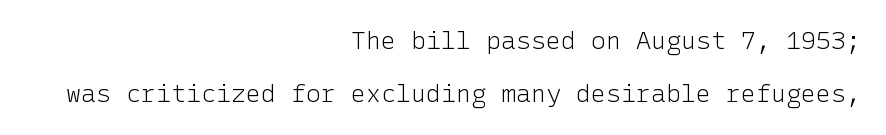
Q: Is the text bold? A: No.
Q: Is the text italic (slanted)? A: No, it is upright.
Q: Is the text underlined? A: No.
Q: How is the paragraph aligned? A: Right-aligned.
Q: Is the spacing between letters normal or unusually wide? A: Normal.
Q: Is the spacing between lines tight, normal or loose? A: Loose.
